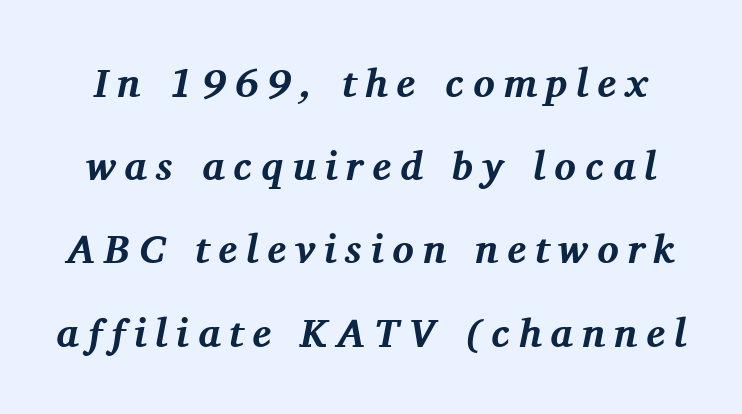
{"serif": "yes", "italic": "yes", "lean": "right", "slant_degrees": 11, "bold": "yes", "weight": "bold", "width": "normal", "stroke_contrast": "medium", "x_height": "medium", "monospaced": "no", "underline": "no", "line_spacing": "loose", "line_spacing_ratio": 2.08, "letter_spacing": "wide", "letter_spacing_em": 0.22, "glyph_px": 40}
